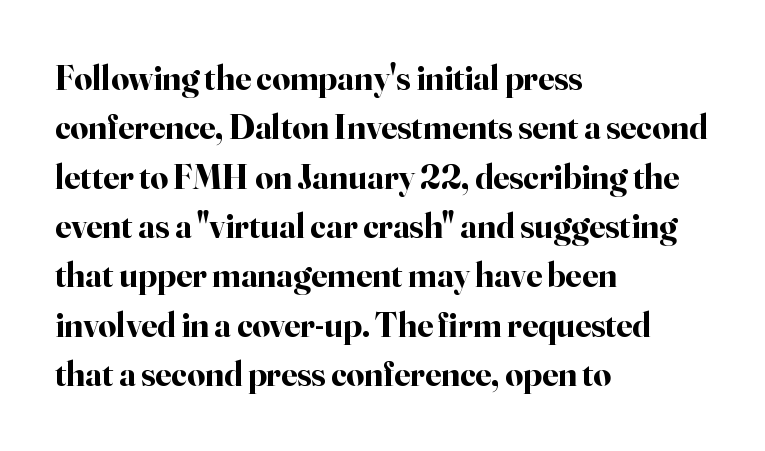
A typesetter would call this leading conventional body-copy spacing. Plenty of ink on the page — the face is bold. In terms of posture, this sample is upright. You could not count columns in this text — the font is proportionally spaced. What stands out about the letter spacing? Nothing — it is the standard amount. Anything drawn beneath the words? Only blank space.
